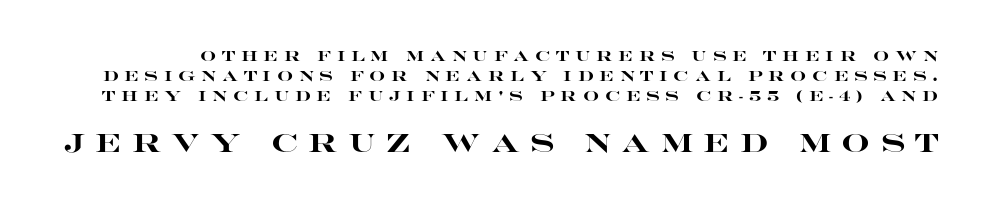
{"italic": "no", "bold": "yes", "underline": "no", "line_spacing": "normal", "line_spacing_ratio": 1.42, "letter_spacing": "wide", "letter_spacing_em": 0.41, "larger_block": "second", "size_ratio": 1.79, "glyph_px": 25}
